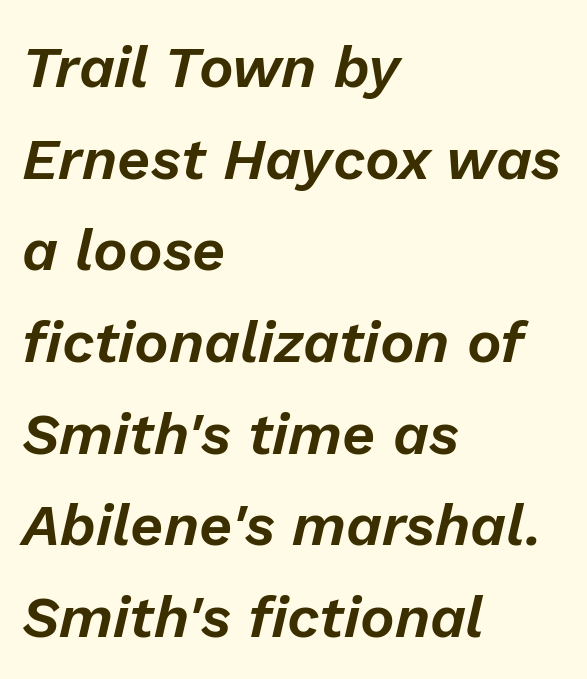
Q: Is the text italic (slanted)? A: Yes, it leans right by about 13 degrees.
Q: Is the text underlined? A: No.
Q: How is the paragraph aligned? A: Left-aligned.
Q: Is the spacing between letters normal or unusually wide? A: Normal.
Q: Is the spacing between lines tight, normal or loose? A: Normal.
Q: Width (condensed, normal, or wide)? A: Normal.
Q: Stroke contrast? A: Low.
Q: x-height? A: Medium.
Q: Monospaced? A: No.
